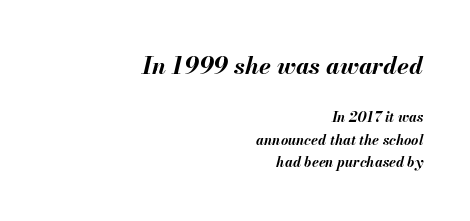
{"italic": "yes", "lean": "right", "slant_degrees": 13, "bold": "yes", "underline": "no", "align": "right", "line_spacing": "normal", "line_spacing_ratio": 1.64, "letter_spacing": "normal", "letter_spacing_em": 0.0, "larger_block": "first", "size_ratio": 1.71, "glyph_px": 24}
